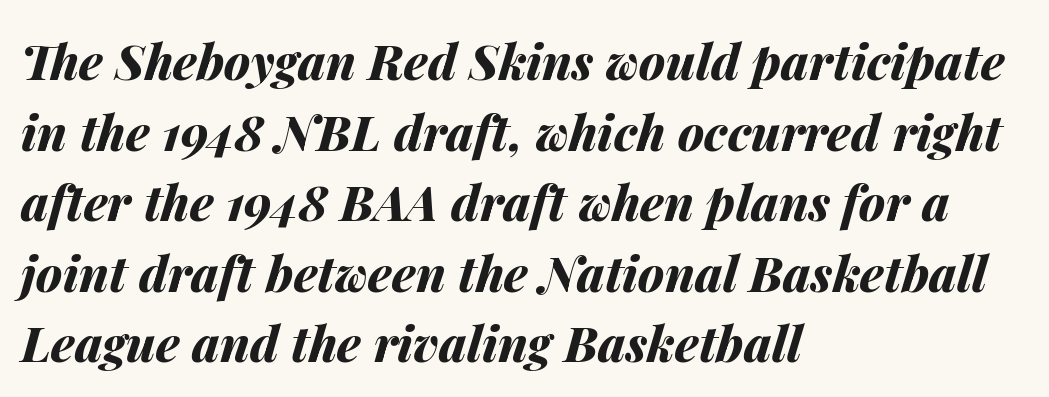
{"italic": "yes", "lean": "right", "slant_degrees": 14, "bold": "yes", "weight": "bold", "width": "normal", "stroke_contrast": "medium", "x_height": "medium", "monospaced": "no", "underline": "no", "align": "left", "line_spacing": "normal", "line_spacing_ratio": 1.44, "letter_spacing": "normal", "letter_spacing_em": 0.0, "glyph_px": 49}
